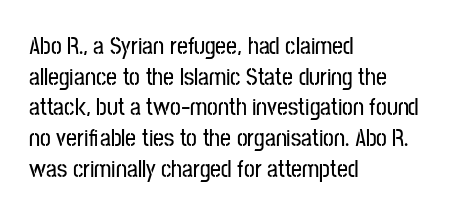
{"italic": "no", "underline": "no", "align": "left", "line_spacing": "normal", "line_spacing_ratio": 1.28, "letter_spacing": "normal", "letter_spacing_em": 0.0, "glyph_px": 24}
